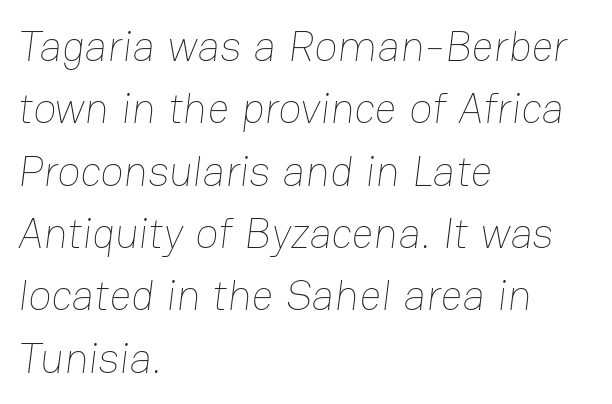
Q: Is the text bold? A: No.
Q: Is the text underlined? A: No.
Q: How is the paragraph aligned? A: Left-aligned.
Q: Is the spacing between letters normal or unusually wide? A: Normal.
Q: Is the spacing between lines tight, normal or loose? A: Normal.
Q: Width (condensed, normal, or wide)? A: Normal.
Q: Stroke contrast? A: Low.
Q: x-height? A: Medium.
Q: Monospaced? A: No.
